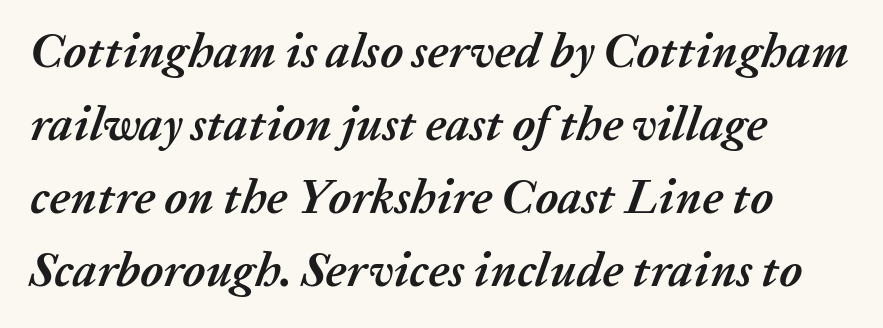
Anything drawn beneath the words? Only blank space. Is the block centered? No — it sits flush against the left margin. Style check: oblique. Horizontal bands of white between lines are of average thickness. Do the characters align in a grid? No, the font is proportional. Nobody touched the tracking dial on this one.
